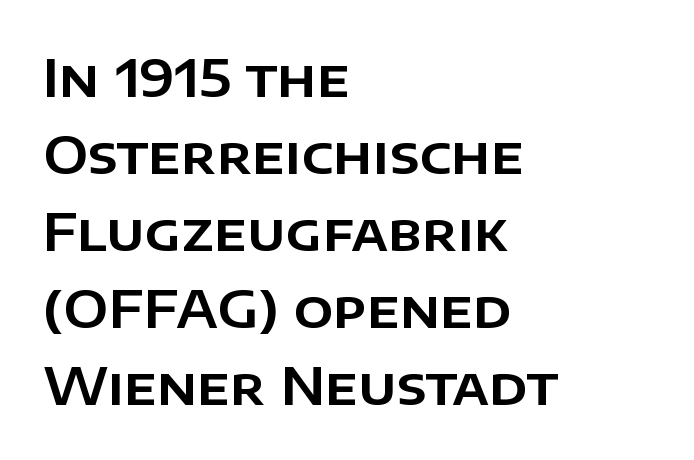
{"serif": "no", "italic": "no", "width": "normal", "stroke_contrast": "low", "x_height": "large", "monospaced": "no", "underline": "no", "align": "left", "line_spacing": "normal", "line_spacing_ratio": 1.48, "letter_spacing": "normal", "letter_spacing_em": 0.0, "glyph_px": 52}
